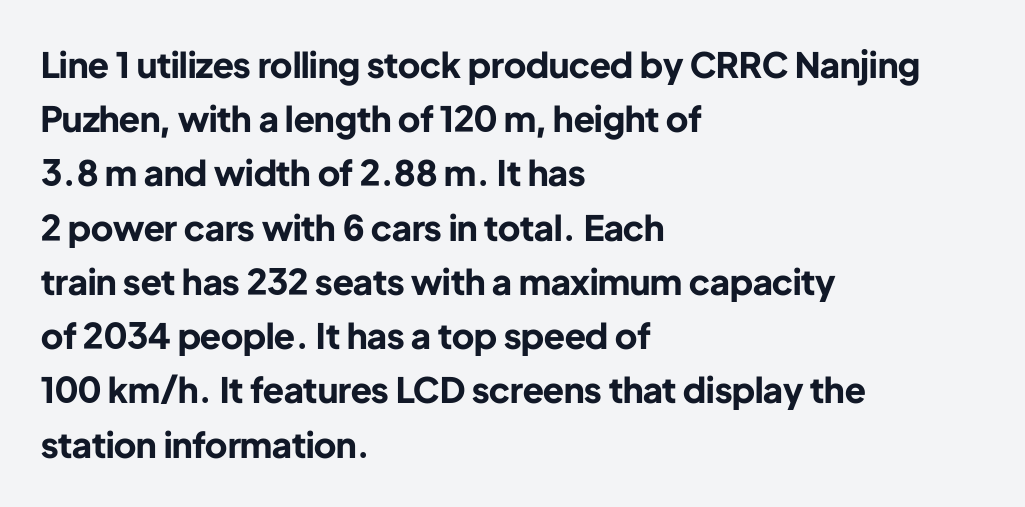
Q: Is the text bold? A: Yes.
Q: Is the text italic (slanted)? A: No, it is upright.
Q: Is the typeface a serif or a sans-serif typeface? A: Sans-serif.
Q: Is the text underlined? A: No.
Q: How is the paragraph aligned? A: Left-aligned.
Q: Is the spacing between letters normal or unusually wide? A: Normal.
Q: Is the spacing between lines tight, normal or loose? A: Normal.
Q: Width (condensed, normal, or wide)? A: Normal.
Q: Stroke contrast? A: Low.
Q: x-height? A: Medium.
Q: Monospaced? A: No.
